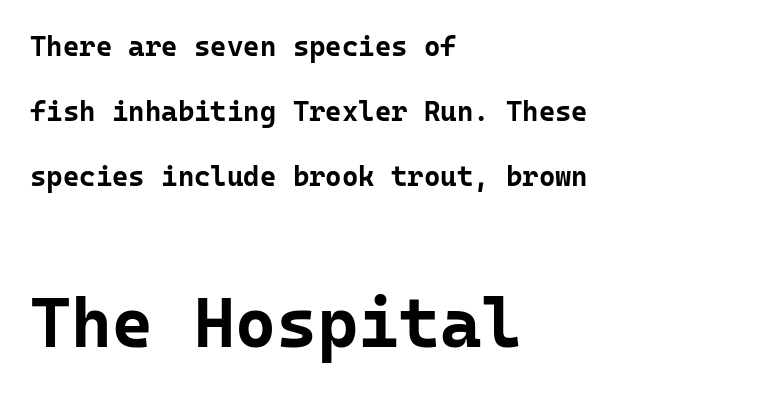
The image shows 70 px bold sans-serif type, upright, monospaced; set left-aligned, loose line spacing (2.33x), normal letter spacing, not underlined; the second (bottom) block is 2.5x larger; low stroke contrast and a medium x-height.
